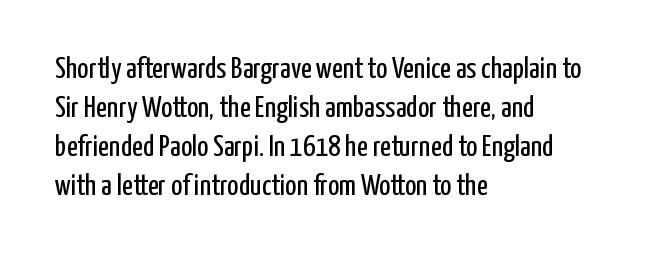
Short note: letters normally spaced. The face looks like a standard text weight, possibly lighter. The strip under each line holds only bare page. When letters stand straight like this, we call the style roman or upright. Evenly set lines give the paragraph a standard silhouette.
